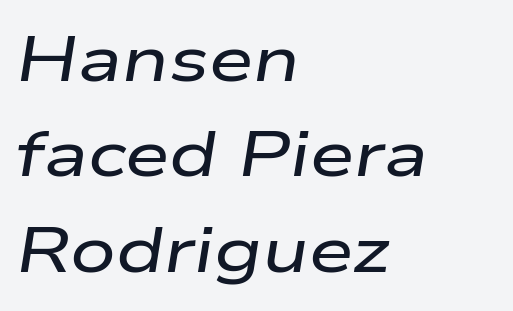
Q: Is the text italic (slanted)? A: Yes, it leans right by about 9 degrees.
Q: Is the text underlined? A: No.
Q: How is the paragraph aligned? A: Left-aligned.
Q: Is the spacing between letters normal or unusually wide? A: Normal.
Q: Is the spacing between lines tight, normal or loose? A: Normal.
Q: Width (condensed, normal, or wide)? A: Wide.
Q: Stroke contrast? A: Low.
Q: x-height? A: Medium.
Q: Monospaced? A: No.
